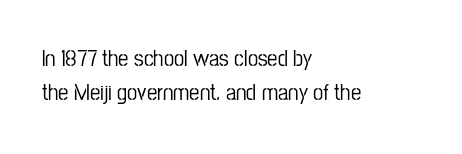
The image shows 23 px text type, upright; set left-aligned, normal line spacing (1.48x), normal letter spacing, not underlined.
